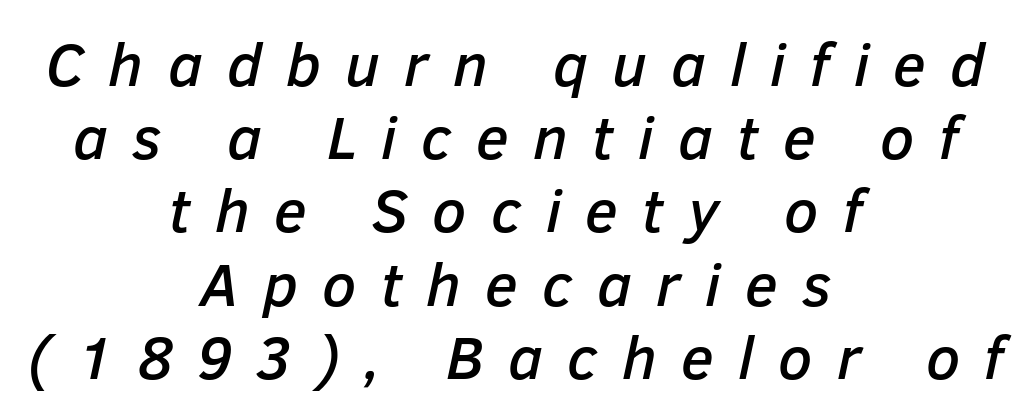
{"italic": "yes", "lean": "right", "slant_degrees": 12, "width": "normal", "stroke_contrast": "low", "x_height": "medium", "monospaced": "no", "underline": "no", "align": "center", "line_spacing_ratio": 1.2, "letter_spacing": "wide", "letter_spacing_em": 0.4, "glyph_px": 61}
